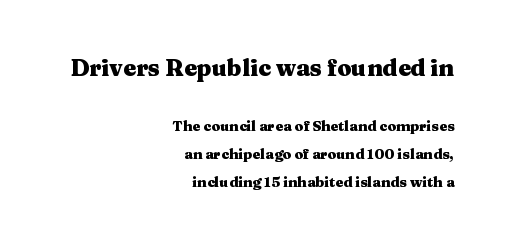
Q: Is the text bold? A: Yes.
Q: Is the text italic (slanted)? A: No, it is upright.
Q: Is the text underlined? A: No.
Q: How is the paragraph aligned? A: Right-aligned.
Q: Is the spacing between letters normal or unusually wide? A: Normal.
Q: Is the spacing between lines tight, normal or loose? A: Loose.
Q: Which block of text is set in a larger size, the first (top) or the second (bottom)? A: The first (top) one.
